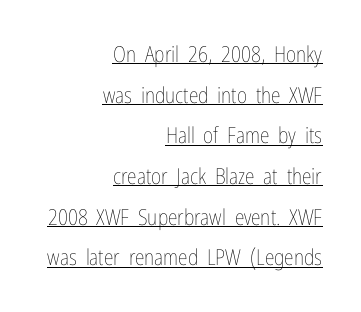
{"italic": "no", "bold": "no", "underline": "yes", "align": "right", "line_spacing_ratio": 1.85, "letter_spacing": "normal", "letter_spacing_em": 0.0, "glyph_px": 22}
